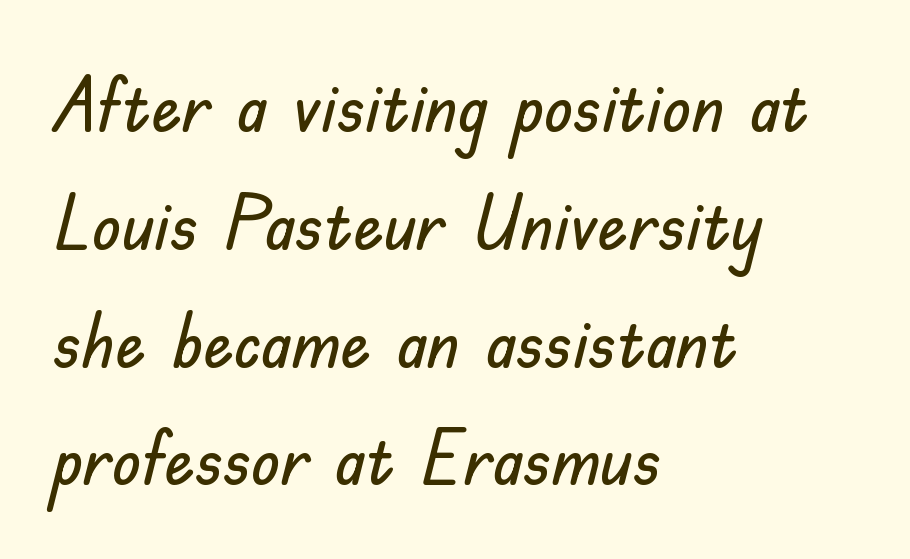
Descenders hang freely into open space. Is this a fixed-width face? No — the glyphs have proportional, varying widths. The setting favours the left margin, as ordinary paragraphs usually do. The letterforms sit shoulder to shoulder at normal distance.
